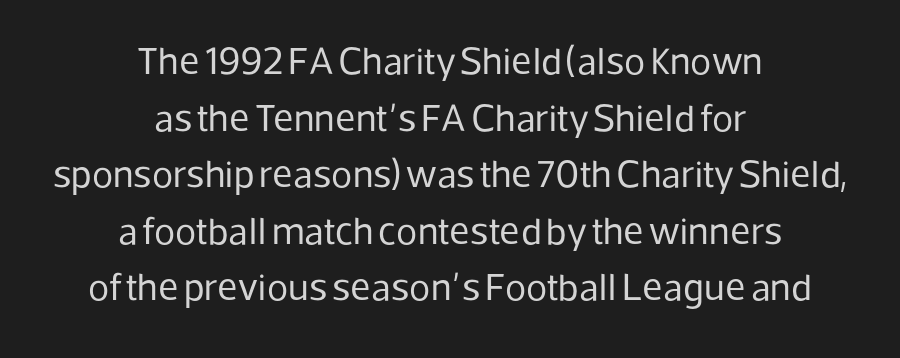
The image shows 39 px regular-weight sans-serif type, upright; set centered, normal line spacing (1.45x), normal letter spacing, not underlined; low stroke contrast and a medium x-height.
